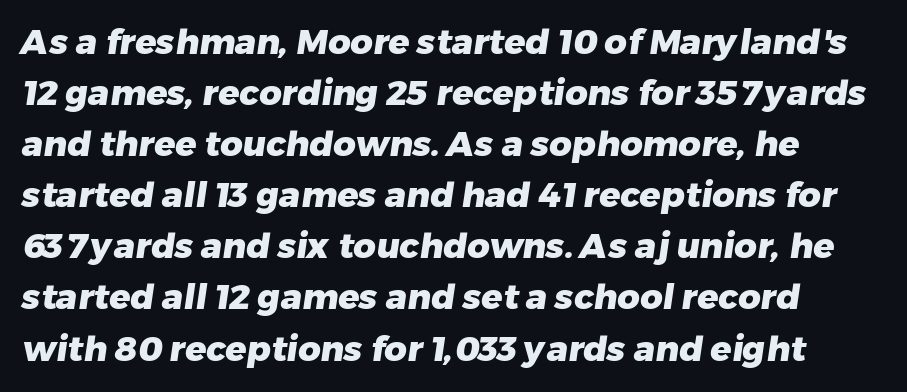
The image shows 35 px heavy sans-serif type; set left-aligned, normal line spacing (1.46x), normal letter spacing, not underlined; low stroke contrast and a medium x-height.
